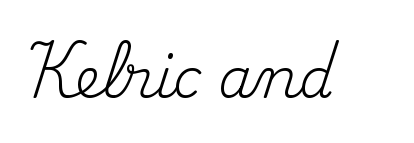
Q: Is the text bold? A: No.
Q: Is the text italic (slanted)? A: Yes.
Q: Is the typeface a serif or a sans-serif typeface? A: Serif.
Q: Is the text underlined? A: No.
Q: Is the spacing between letters normal or unusually wide? A: Normal.
Q: Width (condensed, normal, or wide)? A: Normal.
Q: Stroke contrast? A: Medium.
Q: x-height? A: Small.
Q: Monospaced? A: No.
